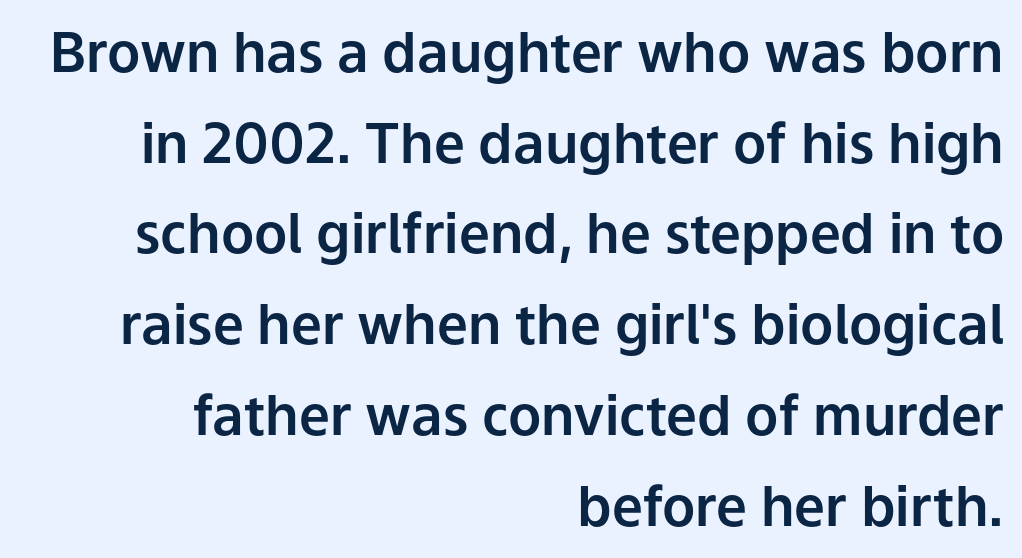
Q: Is the text italic (slanted)? A: No, it is upright.
Q: Is the typeface a serif or a sans-serif typeface? A: Sans-serif.
Q: Is the text underlined? A: No.
Q: How is the paragraph aligned? A: Right-aligned.
Q: Is the spacing between letters normal or unusually wide? A: Normal.
Q: Is the spacing between lines tight, normal or loose? A: Normal.
Q: Width (condensed, normal, or wide)? A: Normal.
Q: Stroke contrast? A: Low.
Q: x-height? A: Medium.
Q: Monospaced? A: No.
